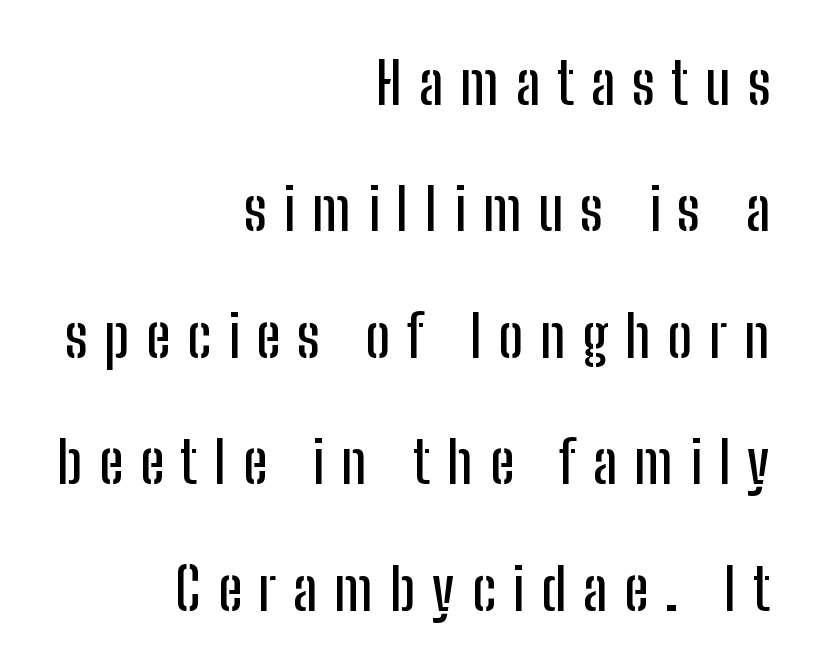
Rendered with straight, roman letterforms. The specimen omits any rule beneath the text block's lines. These lines are rendered in a variable-pitch font. The glyphs in this specimen are sans serif. The tracking jumps out immediately: characters are airy and widely separated. In terms of leading, this rendering errs on the spacious side.
